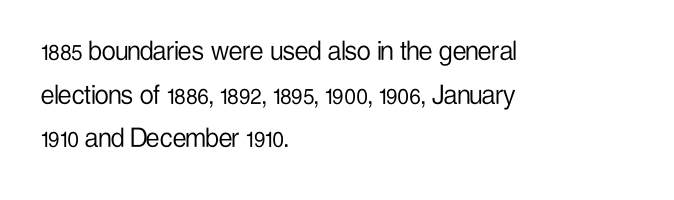
Q: Is the text bold? A: No.
Q: Is the text italic (slanted)? A: No, it is upright.
Q: Is the typeface a serif or a sans-serif typeface? A: Sans-serif.
Q: Is the text underlined? A: No.
Q: How is the paragraph aligned? A: Left-aligned.
Q: Is the spacing between letters normal or unusually wide? A: Normal.
Q: Is the spacing between lines tight, normal or loose? A: Normal.
Q: Width (condensed, normal, or wide)? A: Condensed.
Q: Stroke contrast? A: Low.
Q: x-height? A: Medium.
Q: Monospaced? A: No.
